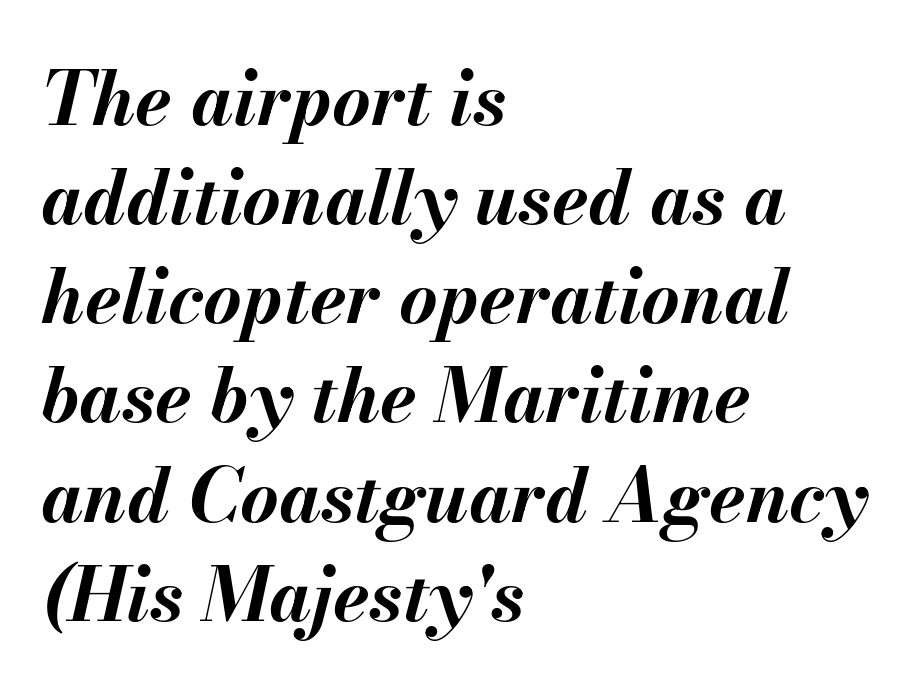
{"italic": "yes", "lean": "right", "slant_degrees": 13, "bold": "yes", "weight": "bold", "width": "normal", "stroke_contrast": "medium", "x_height": "small", "monospaced": "no", "underline": "no", "align": "left", "line_spacing": "normal", "line_spacing_ratio": 1.34, "letter_spacing": "normal", "letter_spacing_em": 0.0, "glyph_px": 74}
